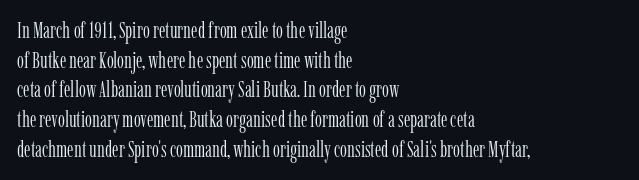
{"italic": "no", "bold": "no", "underline": "no", "align": "left", "line_spacing": "normal", "line_spacing_ratio": 1.35, "letter_spacing": "normal", "letter_spacing_em": 0.0, "glyph_px": 22}
